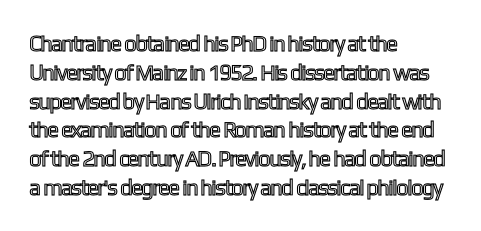
Descender tails drop into unmarked territory. Horizontal alignment here is leftward, the default for most running prose. Does extra space separate the letters? No, they use regular spacing. Upright lettering throughout. Evenly set lines give the paragraph a standard silhouette.
